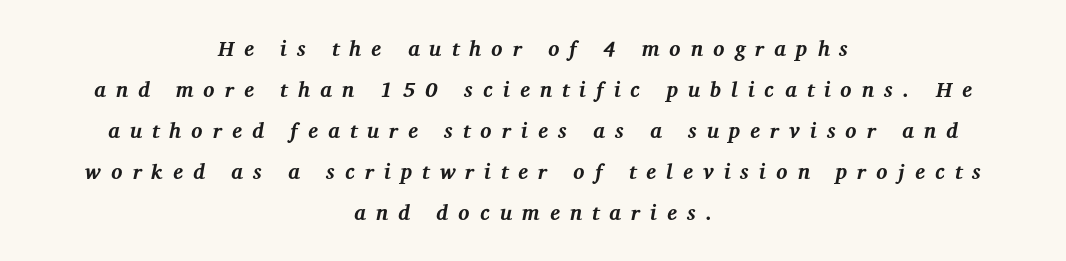
Q: Is the text bold? A: Yes.
Q: Is the text italic (slanted)? A: Yes, it leans right by about 12 degrees.
Q: Is the text underlined? A: No.
Q: How is the paragraph aligned? A: Centered.
Q: Is the spacing between letters normal or unusually wide? A: Unusually wide.
Q: Is the spacing between lines tight, normal or loose? A: Loose.
